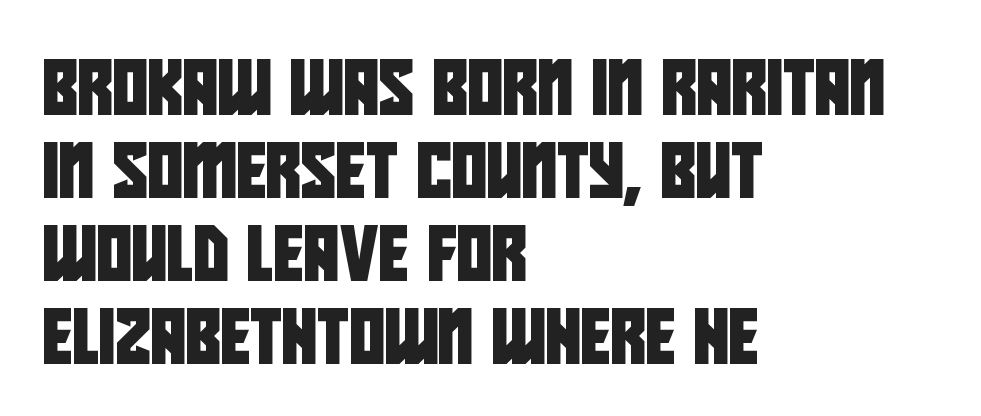
Type without underlining. Characters follow at the spacing the type designer built in. These lines are rendered in a variable-pitch font. Summary of vertical rhythm: regular, with standard interline spacing. Horizontal alignment here is leftward, the default for most running prose. Stroke terminals: plain, sans-serif.
